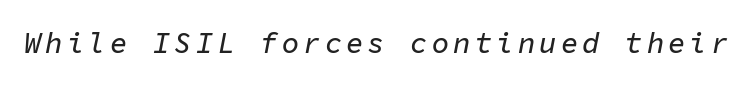
{"italic": "yes", "lean": "right", "slant_degrees": 11, "width": "normal", "stroke_contrast": "low", "x_height": "medium", "monospaced": "yes", "underline": "no", "glyph_px": 29}
